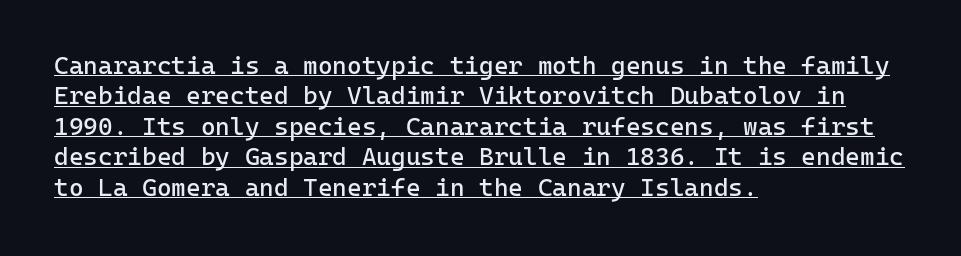
Q: Is the text bold? A: No.
Q: Is the text italic (slanted)? A: No, it is upright.
Q: Is the text underlined? A: Yes.
Q: How is the paragraph aligned? A: Left-aligned.
Q: Is the spacing between letters normal or unusually wide? A: Normal.
